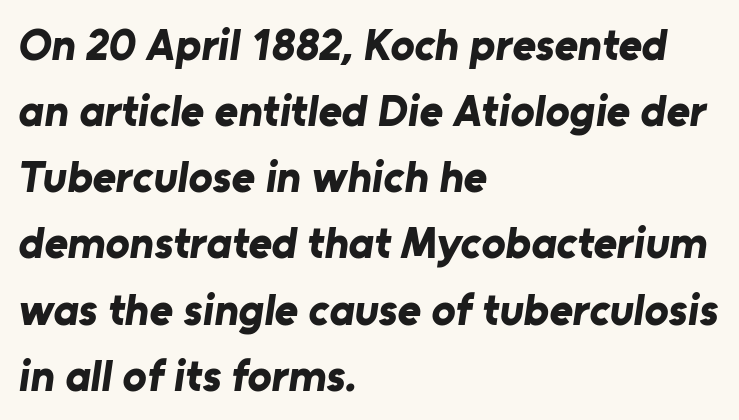
{"serif": "no", "bold": "yes", "weight": "bold", "width": "normal", "stroke_contrast": "low", "x_height": "medium", "monospaced": "no", "underline": "no", "align": "left", "line_spacing": "normal", "line_spacing_ratio": 1.47, "letter_spacing": "normal", "letter_spacing_em": 0.0, "glyph_px": 45}
